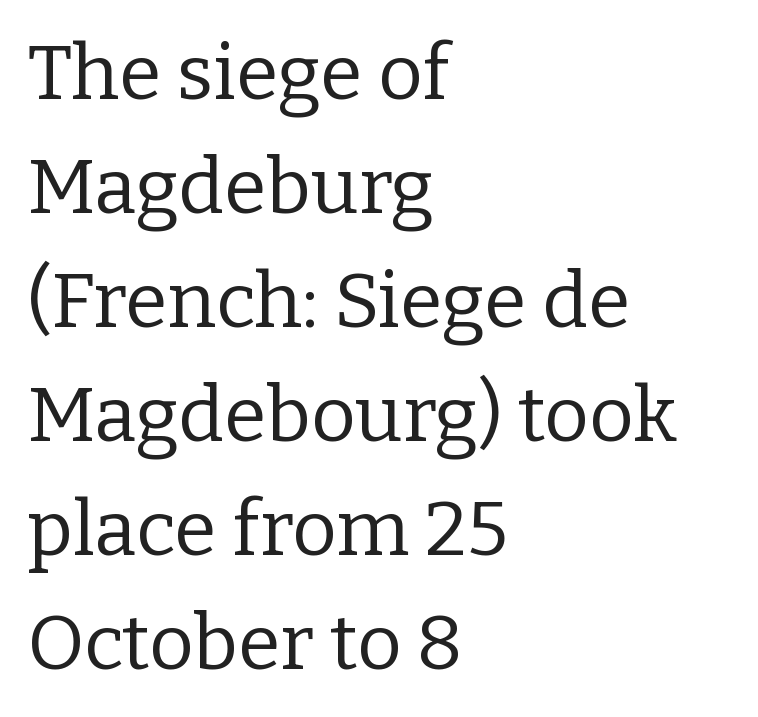
The image shows 77 px regular-weight serif type, upright; set left-aligned, normal line spacing (1.48x), normal letter spacing, not underlined; low stroke contrast and a medium x-height.
